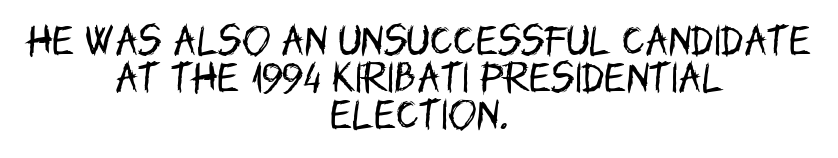
{"serif": "no", "italic": "no", "bold": "no", "weight": "regular", "width": "condensed", "stroke_contrast": "low", "x_height": "large", "monospaced": "no", "underline": "no", "align": "center", "line_spacing": "tight", "line_spacing_ratio": 1.09, "letter_spacing": "normal", "letter_spacing_em": 0.0, "glyph_px": 34}
